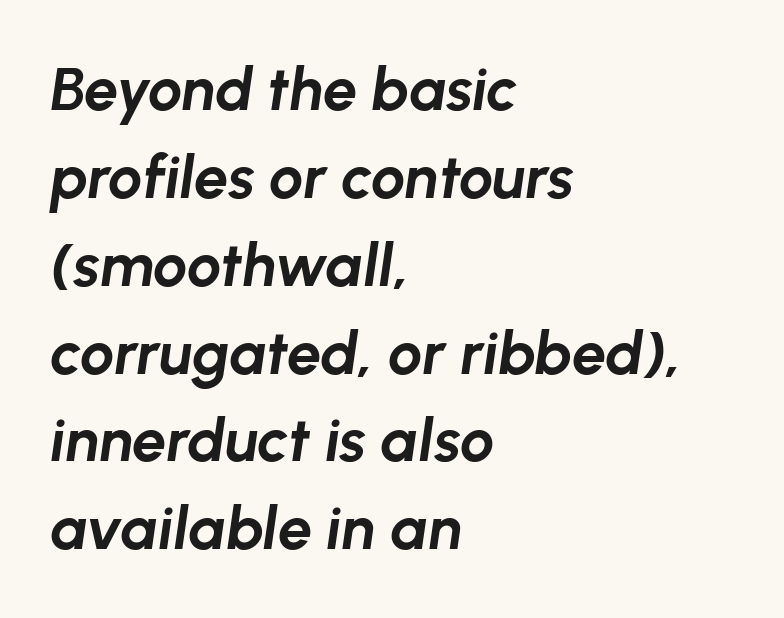
The image shows 61 px bold type, italic (leaning right); set left-aligned, normal line spacing (1.44x), normal letter spacing, not underlined; low stroke contrast and a medium x-height.
